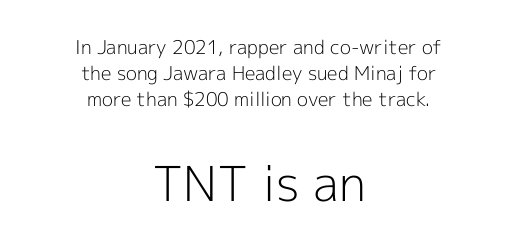
The image shows 48 px light sans-serif type, upright; set centered, normal line spacing (1.36x), normal letter spacing, not underlined; the second (bottom) block is 2.53x larger; a medium x-height.
